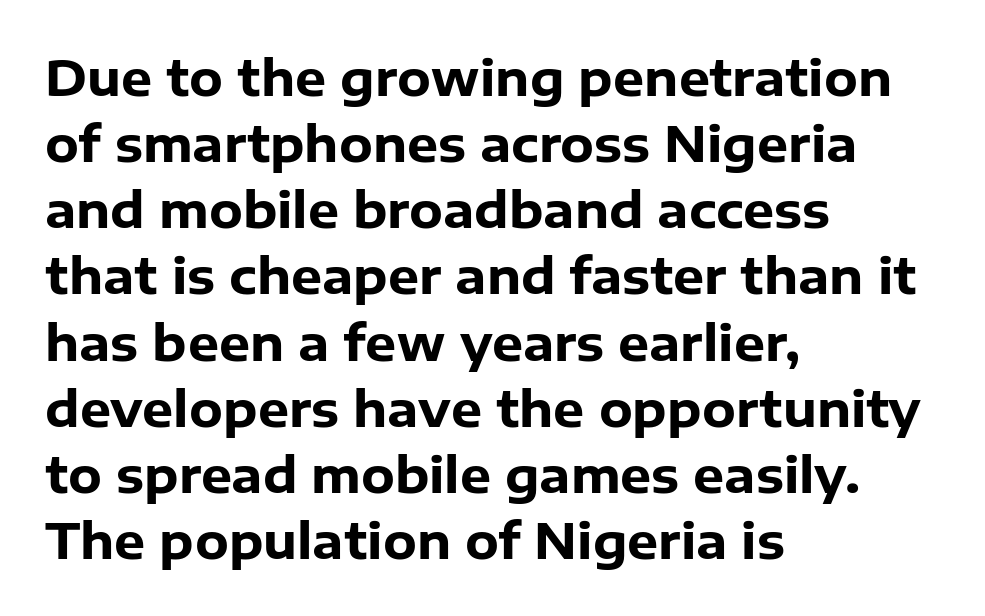
Q: Is the text bold? A: Yes.
Q: Is the text italic (slanted)? A: No, it is upright.
Q: Is the typeface a serif or a sans-serif typeface? A: Sans-serif.
Q: Is the text underlined? A: No.
Q: How is the paragraph aligned? A: Left-aligned.
Q: Is the spacing between letters normal or unusually wide? A: Normal.
Q: Is the spacing between lines tight, normal or loose? A: Normal.
Q: Width (condensed, normal, or wide)? A: Normal.
Q: Stroke contrast? A: Low.
Q: x-height? A: Medium.
Q: Monospaced? A: No.
